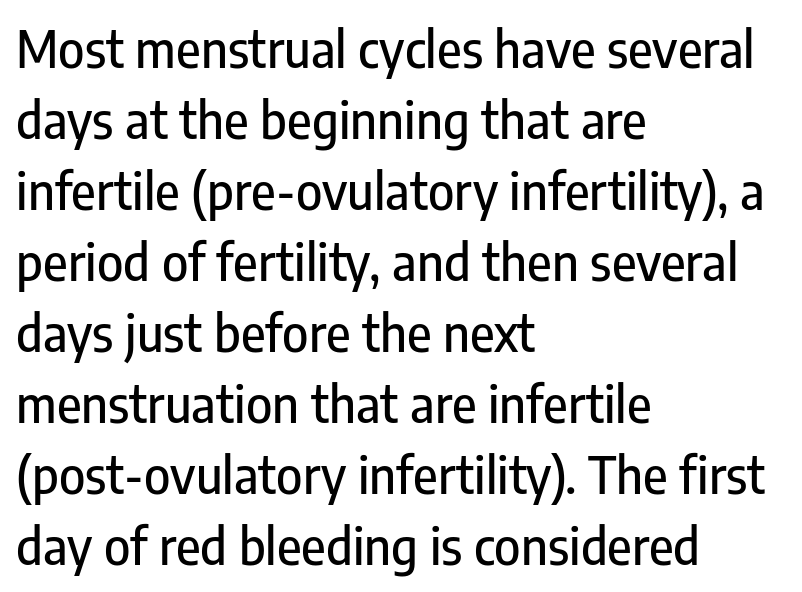
Q: Is the text italic (slanted)? A: No, it is upright.
Q: Is the typeface a serif or a sans-serif typeface? A: Sans-serif.
Q: Is the text underlined? A: No.
Q: How is the paragraph aligned? A: Left-aligned.
Q: Is the spacing between letters normal or unusually wide? A: Normal.
Q: Is the spacing between lines tight, normal or loose? A: Normal.
Q: Width (condensed, normal, or wide)? A: Condensed.
Q: Stroke contrast? A: Low.
Q: x-height? A: Medium.
Q: Monospaced? A: No.
